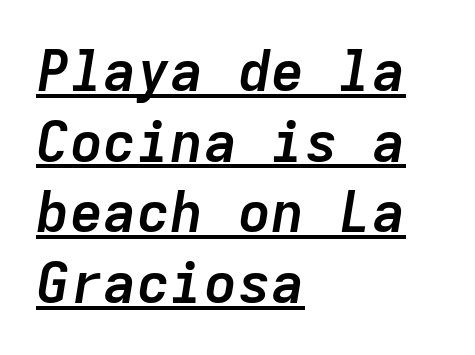
Q: Is the text bold? A: Yes.
Q: Is the text italic (slanted)? A: Yes, it leans right by about 9 degrees.
Q: Is the text underlined? A: Yes.
Q: How is the paragraph aligned? A: Left-aligned.
Q: Is the spacing between letters normal or unusually wide? A: Normal.
Q: Is the spacing between lines tight, normal or loose? A: Normal.
Q: Width (condensed, normal, or wide)? A: Normal.
Q: Stroke contrast? A: Low.
Q: x-height? A: Medium.
Q: Monospaced? A: Yes.
